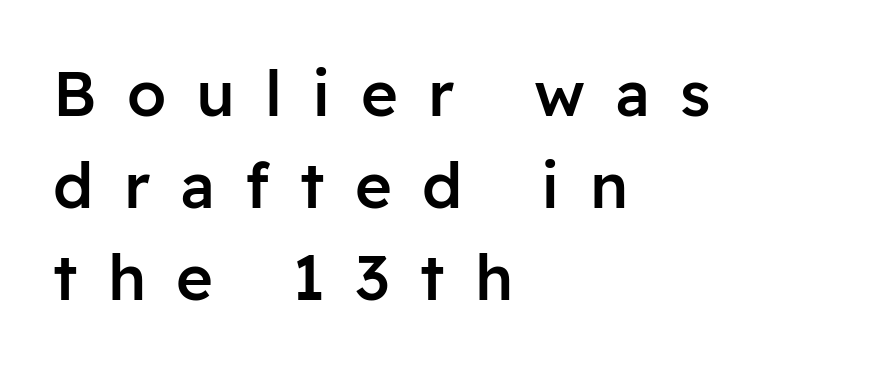
{"serif": "no", "italic": "no", "bold": "semi", "weight": "semibold", "width": "normal", "stroke_contrast": "low", "x_height": "medium", "monospaced": "no", "underline": "no", "align": "left", "line_spacing": "normal", "line_spacing_ratio": 1.46, "letter_spacing": "wide", "letter_spacing_em": 0.48, "glyph_px": 63}
